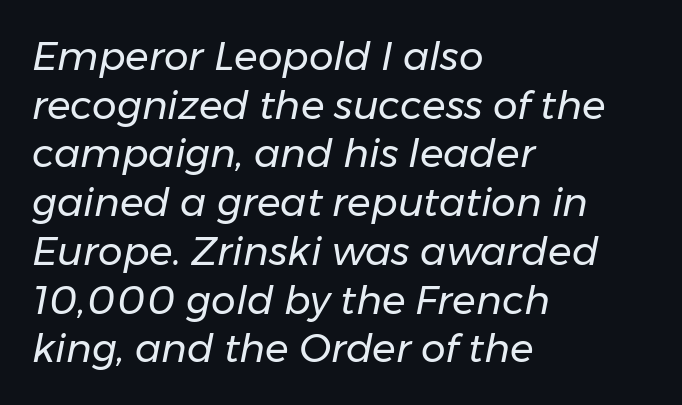
{"italic": "yes", "lean": "right", "slant_degrees": 11, "bold": "no", "weight": "regular", "width": "normal", "stroke_contrast": "low", "x_height": "medium", "monospaced": "no", "underline": "no", "align": "left", "line_spacing": "normal", "line_spacing_ratio": 1.25, "letter_spacing": "normal", "letter_spacing_em": 0.0, "glyph_px": 39}
